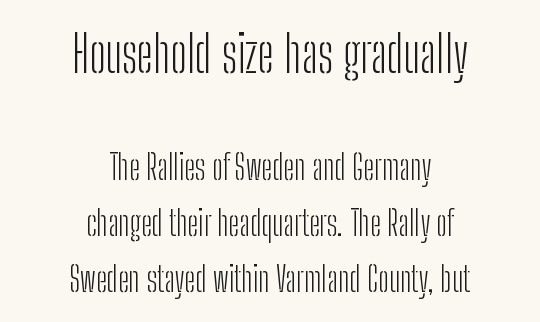
{"serif": "no", "italic": "no", "bold": "no", "weight": "light", "width": "condensed", "stroke_contrast": "low", "x_height": "medium", "monospaced": "no", "underline": "no", "align": "center", "line_spacing": "normal", "line_spacing_ratio": 1.64, "letter_spacing": "normal", "letter_spacing_em": 0.0, "larger_block": "first", "size_ratio": 1.5, "glyph_px": 51}
